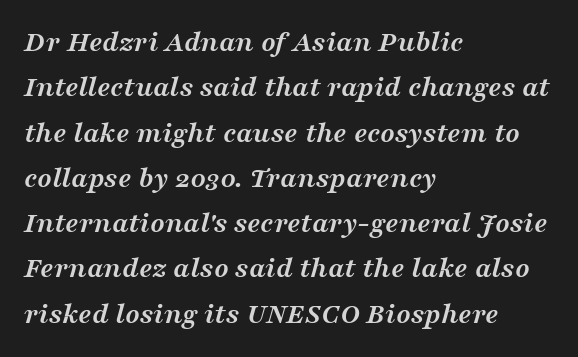
Q: Is the text bold? A: Yes.
Q: Is the text italic (slanted)? A: Yes, it leans right by about 16 degrees.
Q: Is the typeface a serif or a sans-serif typeface? A: Serif.
Q: Is the text underlined? A: No.
Q: How is the paragraph aligned? A: Left-aligned.
Q: Is the spacing between letters normal or unusually wide? A: Normal.
Q: Is the spacing between lines tight, normal or loose? A: Normal.
Q: Width (condensed, normal, or wide)? A: Wide.
Q: Stroke contrast? A: Medium.
Q: x-height? A: Medium.
Q: Monospaced? A: No.
